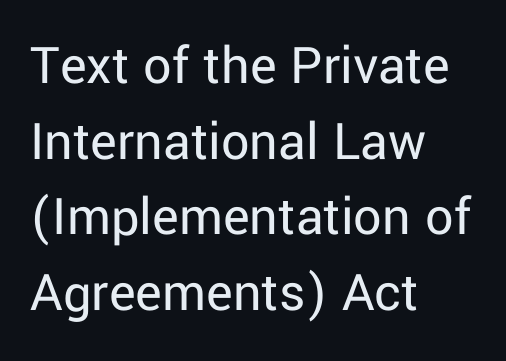
{"serif": "no", "italic": "no", "bold": "no", "weight": "regular", "width": "normal", "stroke_contrast": "low", "x_height": "medium", "monospaced": "no", "underline": "no", "align": "left", "line_spacing": "normal", "line_spacing_ratio": 1.35, "letter_spacing": "normal", "letter_spacing_em": 0.0, "glyph_px": 56}
